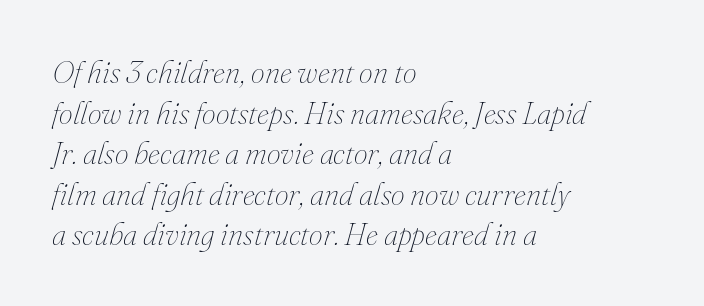
Q: Is the text bold? A: No.
Q: Is the text italic (slanted)? A: Yes, it leans right by about 16 degrees.
Q: Is the text underlined? A: No.
Q: How is the paragraph aligned? A: Left-aligned.
Q: Is the spacing between letters normal or unusually wide? A: Normal.
Q: Is the spacing between lines tight, normal or loose? A: Normal.
Q: Width (condensed, normal, or wide)? A: Normal.
Q: Stroke contrast? A: Medium.
Q: x-height? A: Small.
Q: Monospaced? A: No.
